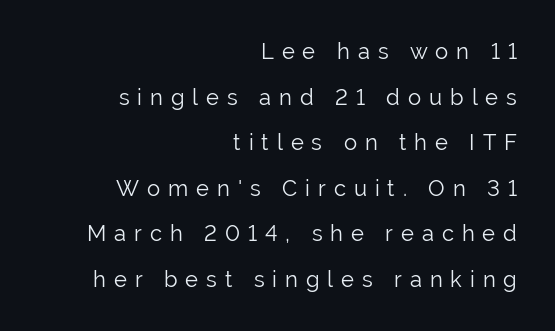
Q: Is the text bold? A: No.
Q: Is the text italic (slanted)? A: No, it is upright.
Q: Is the text underlined? A: No.
Q: How is the paragraph aligned? A: Right-aligned.
Q: Is the spacing between letters normal or unusually wide? A: Unusually wide.
Q: Is the spacing between lines tight, normal or loose? A: Loose.
